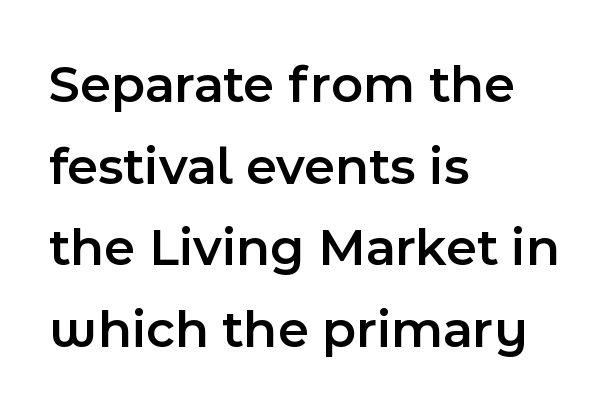
The image shows 54 px semibold sans-serif type, upright; set left-aligned, normal line spacing (1.51x), normal letter spacing, not underlined; a medium x-height.
